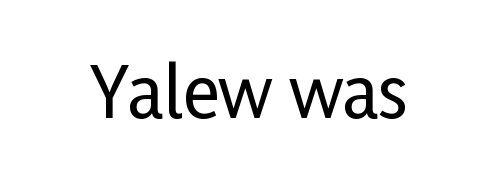
The image shows 69 px condensed sans-serif type, upright; set normal letter spacing, not underlined; low stroke contrast and a medium x-height.
